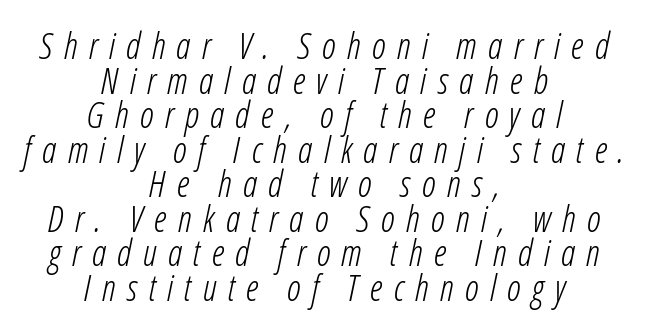
The image shows 36 px light, condensed type, italic (leaning right); set centered, tight line spacing (0.96x), unusually wide letter spacing (+0.31 em), not underlined; low stroke contrast and a medium x-height.
